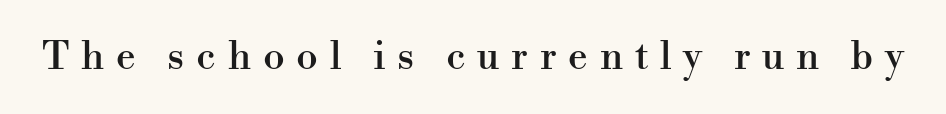
Q: Is the text italic (slanted)? A: No, it is upright.
Q: Is the typeface a serif or a sans-serif typeface? A: Serif.
Q: Is the text underlined? A: No.
Q: Is the spacing between letters normal or unusually wide? A: Unusually wide.
Q: Width (condensed, normal, or wide)? A: Normal.
Q: Stroke contrast? A: High.
Q: x-height? A: Small.
Q: Monospaced? A: No.
